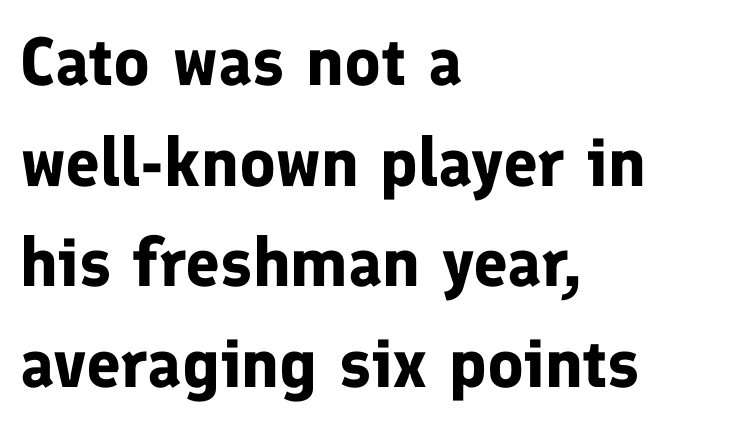
The image shows 68 px bold sans-serif type, upright; set left-aligned, normal line spacing (1.48x), normal letter spacing, not underlined; low stroke contrast and a medium x-height.
